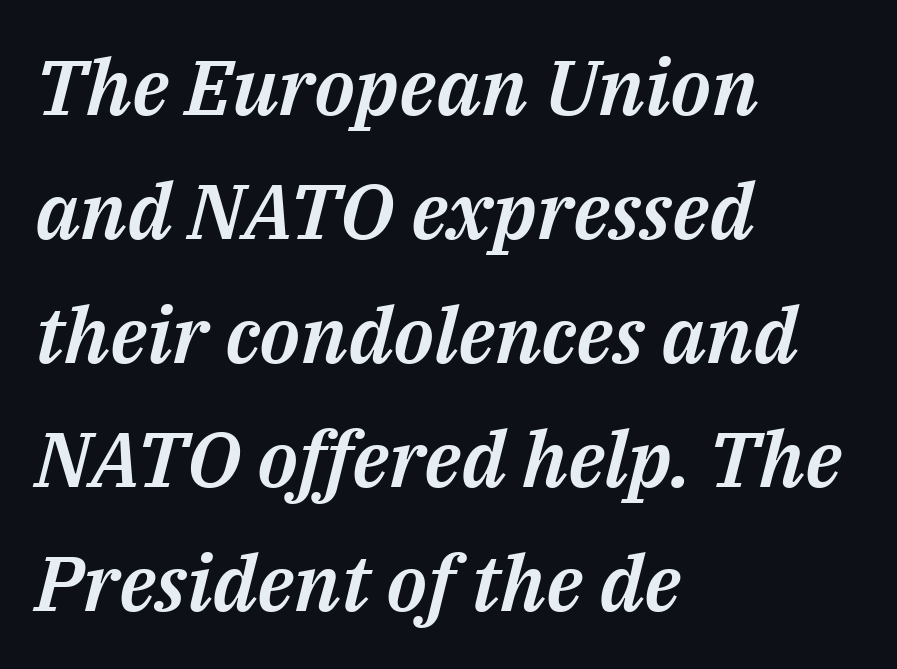
The image shows 78 px text type, italic (leaning right); set left-aligned, normal line spacing (1.59x), normal letter spacing, not underlined; medium stroke contrast and a medium x-height.
